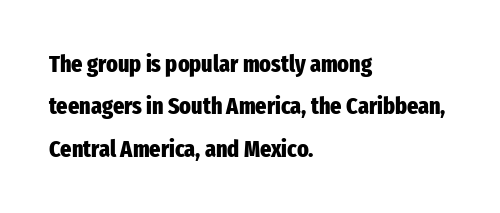
Look at the tracking — it's just the regular setting, nothing added. This is the regular roman posture of the typeface. Notice how thick the strokes are: this is what a full bold looks like. Line beginnings align vertically; line endings do not. Words float on clear page, feet unadorned.
